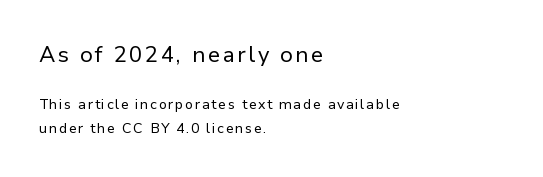
{"italic": "no", "bold": "no", "underline": "no", "align": "left", "line_spacing": "normal", "line_spacing_ratio": 1.7, "larger_block": "first", "size_ratio": 1.57, "glyph_px": 22}
